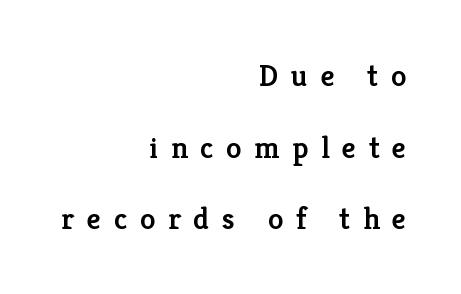
{"serif": "yes", "italic": "no", "bold": "semi", "weight": "semibold", "width": "normal", "stroke_contrast": "low", "x_height": "medium", "monospaced": "no", "underline": "no", "align": "right", "line_spacing": "loose", "line_spacing_ratio": 2.31, "letter_spacing": "wide", "letter_spacing_em": 0.41, "glyph_px": 31}
